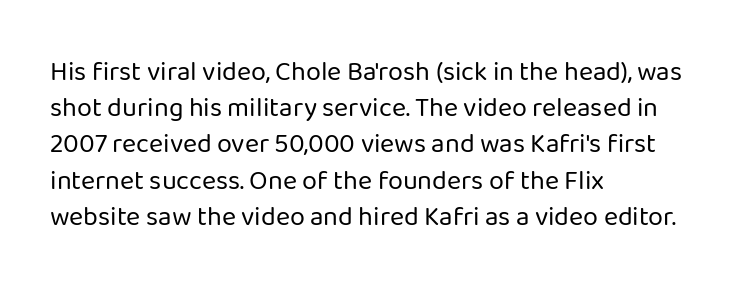
{"italic": "no", "bold": "no", "underline": "no", "align": "left", "line_spacing": "normal", "line_spacing_ratio": 1.34, "letter_spacing": "normal", "letter_spacing_em": 0.0, "glyph_px": 27}
